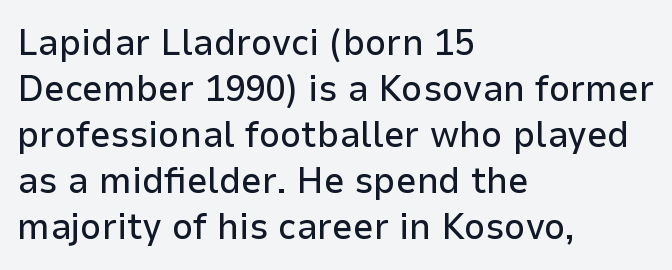
The letters carry no serifs — their stems end cleanly without finishing strokes. Vertical strokes here are truly vertical. Bare-footed words on every line. Nothing unusual about the tracking: characters are spaced as the font intends. If you drew a ruler down the left edge, every line would touch it. These lines are rendered in a variable-pitch font.
